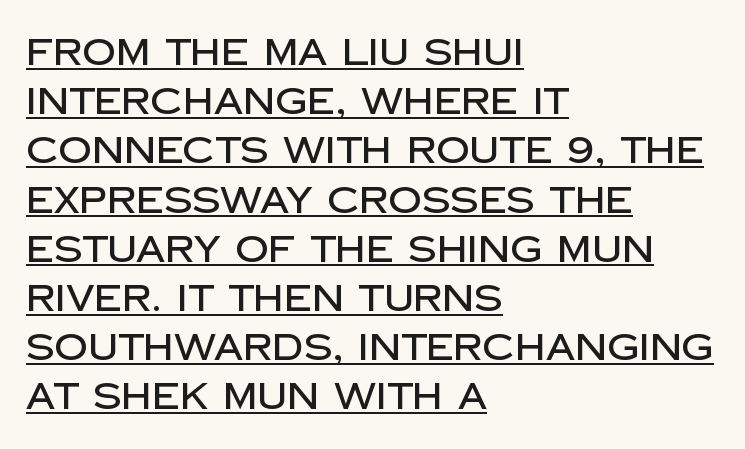
Q: Is the text italic (slanted)? A: No, it is upright.
Q: Is the typeface a serif or a sans-serif typeface? A: Sans-serif.
Q: Is the text underlined? A: Yes.
Q: How is the paragraph aligned? A: Left-aligned.
Q: Is the spacing between letters normal or unusually wide? A: Normal.
Q: Is the spacing between lines tight, normal or loose? A: Normal.
Q: Width (condensed, normal, or wide)? A: Normal.
Q: Stroke contrast? A: Low.
Q: x-height? A: Large.
Q: Monospaced? A: No.
